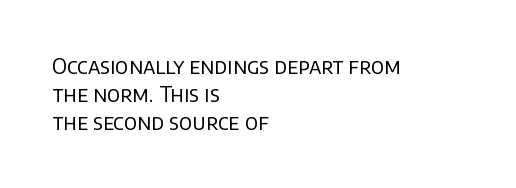
Visually the block forms a straight wall on the left and a jagged coastline on the right. Style check: upright. Bold? No — there's no thickening of the strokes. Notice how descenders clear the ascenders below comfortably — that's standard leading. Each word holds together tightly as a unit, with standard inter-letter gaps.
